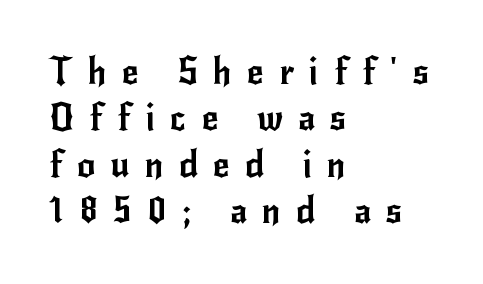
Q: Is the text italic (slanted)? A: No, it is upright.
Q: Is the typeface a serif or a sans-serif typeface? A: Sans-serif.
Q: Is the text underlined? A: No.
Q: How is the paragraph aligned? A: Left-aligned.
Q: Is the spacing between letters normal or unusually wide? A: Unusually wide.
Q: Is the spacing between lines tight, normal or loose? A: Normal.
Q: Width (condensed, normal, or wide)? A: Normal.
Q: Stroke contrast? A: Low.
Q: x-height? A: Small.
Q: Monospaced? A: No.
